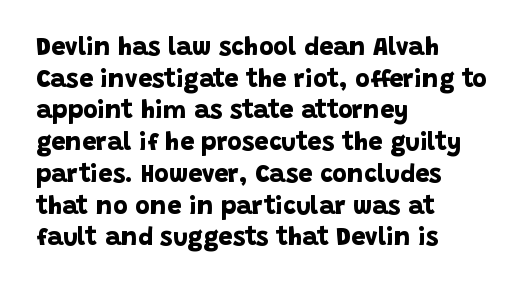
Q: Is the text bold? A: Yes.
Q: Is the text underlined? A: No.
Q: How is the paragraph aligned? A: Left-aligned.
Q: Is the spacing between letters normal or unusually wide? A: Normal.
Q: Is the spacing between lines tight, normal or loose? A: Normal.
